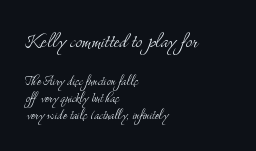
{"bold": "no", "underline": "no", "align": "left", "line_spacing": "tight", "line_spacing_ratio": 1.07, "letter_spacing": "normal", "letter_spacing_em": 0.0, "larger_block": "first", "size_ratio": 1.5, "glyph_px": 24}
